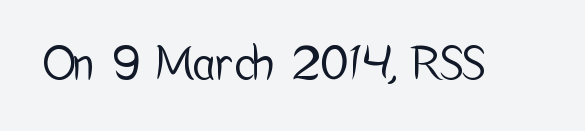
The tracking reads as untouched default to a designer's eye. The designer went with a sans here, leaving each stem footless. The passage shown is typed in a proportional face where columns would drift. Only glyphs here, with clear space below each row.
